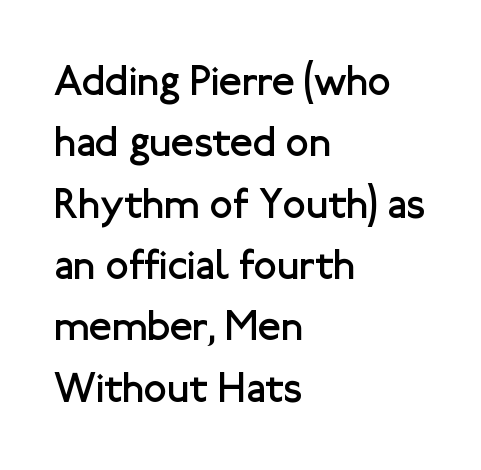
Q: Is the text bold? A: No.
Q: Is the text italic (slanted)? A: No, it is upright.
Q: Is the typeface a serif or a sans-serif typeface? A: Sans-serif.
Q: Is the text underlined? A: No.
Q: How is the paragraph aligned? A: Left-aligned.
Q: Is the spacing between letters normal or unusually wide? A: Normal.
Q: Is the spacing between lines tight, normal or loose? A: Normal.
Q: Width (condensed, normal, or wide)? A: Normal.
Q: Stroke contrast? A: Low.
Q: x-height? A: Medium.
Q: Monospaced? A: No.
